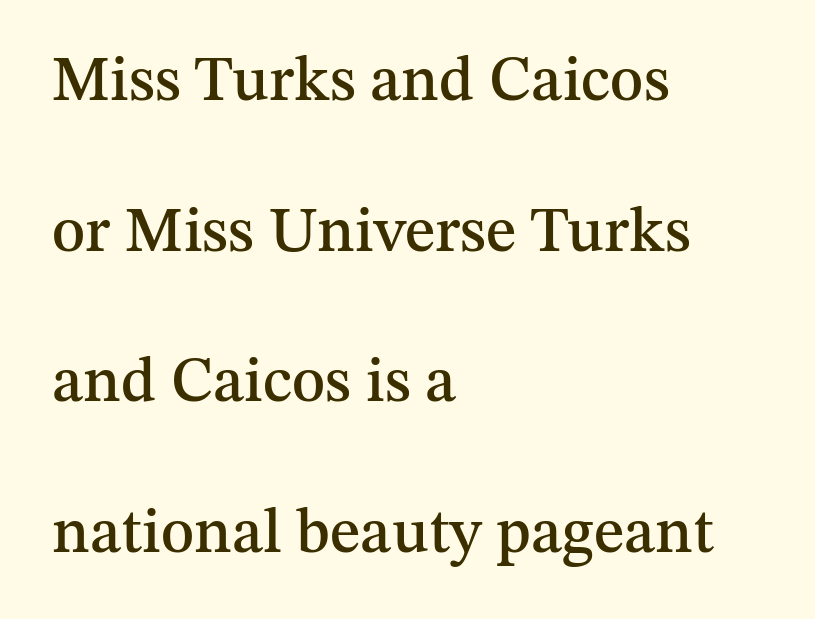
The image shows 63 px serif type, upright; set left-aligned, loose line spacing (2.39x), normal letter spacing, not underlined; medium stroke contrast and a medium x-height.
